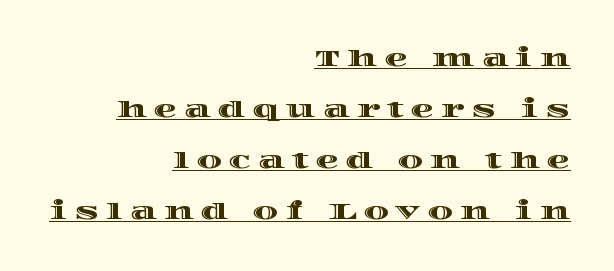
{"italic": "no", "underline": "yes", "align": "right", "line_spacing": "loose", "line_spacing_ratio": 2.22, "letter_spacing": "wide", "letter_spacing_em": 0.31, "glyph_px": 23}
